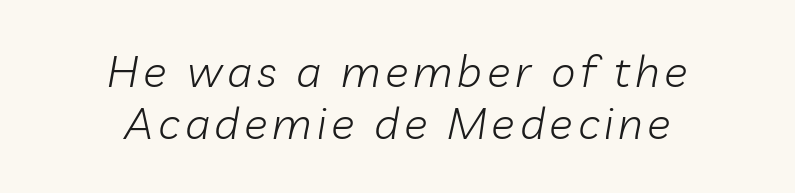
Any mark beneath the type? The region is blank. Weight: regular or lighter. Would a proofreader flag this as italicized? Yes. This rendering uses center alignment, leaving both contours irregular but symmetric. Each letter keeps its own natural width here, so spacing adapts to shape.
